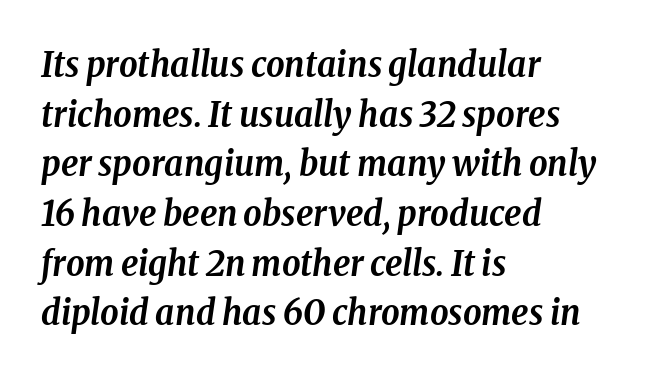
Heft: maximum for text — a bold. These lines are set flush left with a ragged right edge. One glance says typical: line gaps are just what's usual. Short note: letters normally spaced.
